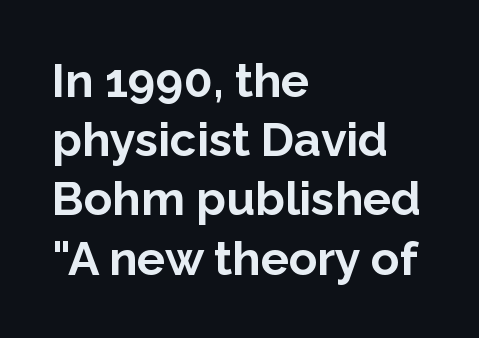
The lines are quadded left. These lines were composed using upright roman letters. In terms of letterspacing, this is plain default setting. Looks like regular typesetting: each glyph gets only the width it needs. Regarding leading, the lines here are spaced in the standard way. A bare baseline throughout the passage.
